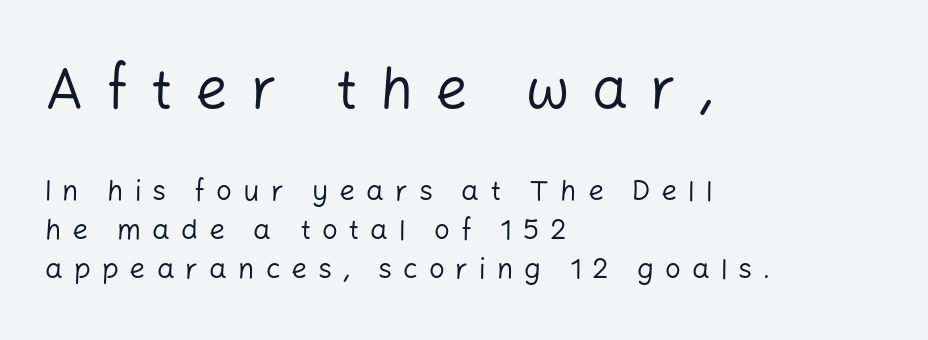
The face used here is a sans, in the tradition of grotesques and geometrics. Stem width sits at or under what a default text font uses. Spacing verdict: proportional, widths tailored to each character. The typesetter chose a ragged-right arrangement here. Leading matches the norm, producing a regular column.
